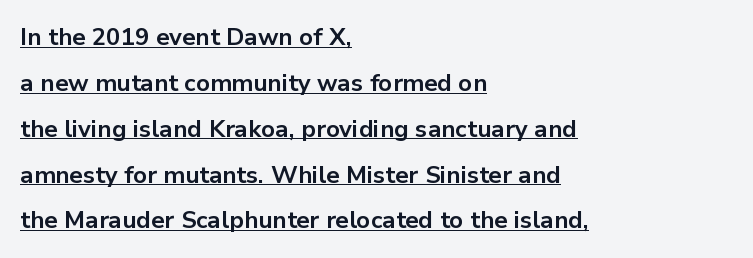
Q: Is the text bold? A: Yes.
Q: Is the text italic (slanted)? A: No, it is upright.
Q: Is the text underlined? A: Yes.
Q: How is the paragraph aligned? A: Left-aligned.
Q: Is the spacing between letters normal or unusually wide? A: Normal.
Q: Is the spacing between lines tight, normal or loose? A: Loose.
